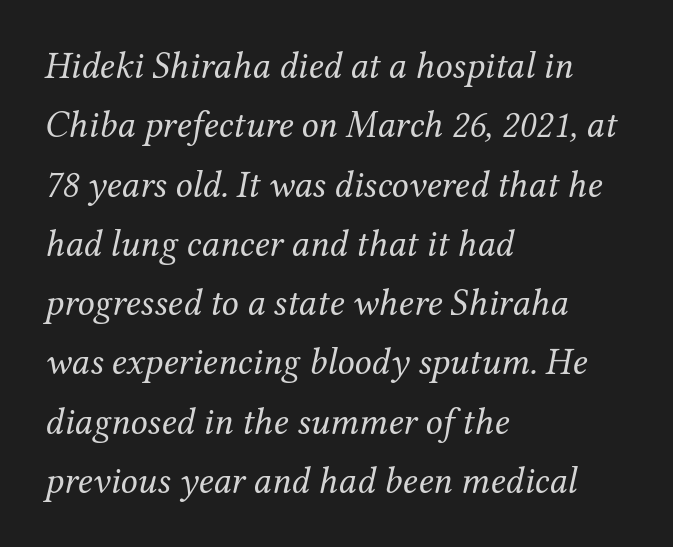
The strip under each line holds only bare page. Letterform terminals end in serifs throughout the passage. Reading down the block, your eye returns to a fixed left position each line. The glyphs look as if they've been sheared to an angle.
